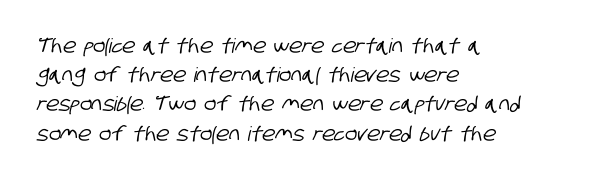
Each new line begins a customary step beneath the previous one. Compared with a centered layout, this one pins lines to the left instead. The face used here is rendered with its standard letterfit. A bare baseline throughout the passage.
